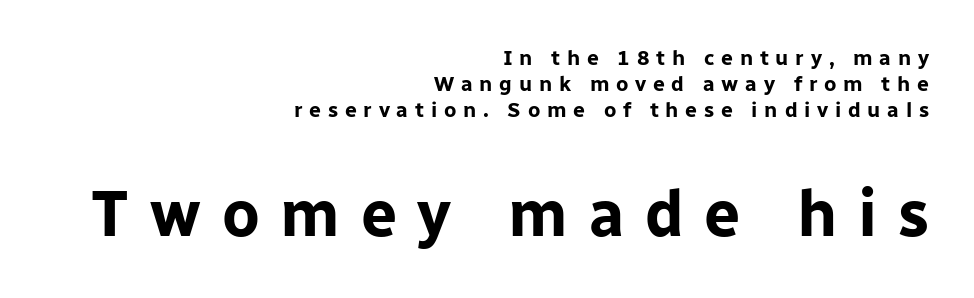
{"serif": "no", "italic": "no", "bold": "yes", "weight": "bold", "width": "normal", "stroke_contrast": "low", "x_height": "medium", "monospaced": "no", "underline": "no", "align": "right", "line_spacing": "normal", "line_spacing_ratio": 1.25, "letter_spacing": "wide", "letter_spacing_em": 0.32, "larger_block": "second", "size_ratio": 3.05, "glyph_px": 64}
